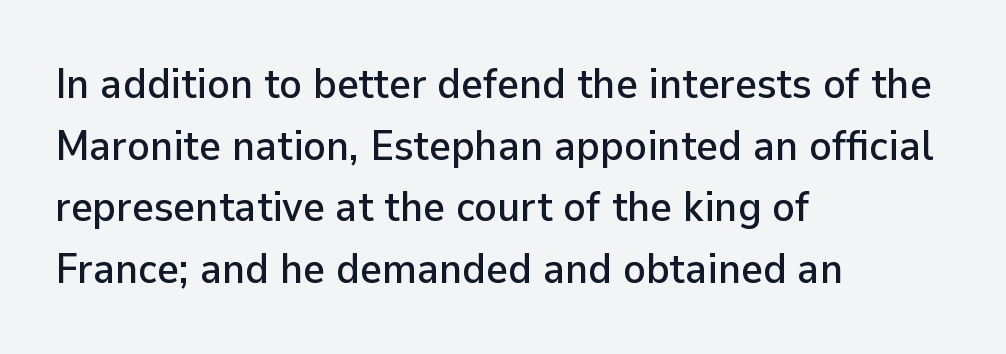
Every character sits straight up, as roman type does. In terms of letterform style, serifs are entirely absent. Where is the straight margin? On the left. Baseline-to-baseline distance is the conventional proportion of letter height. Looks like regular typesetting: each glyph gets only the width it needs.
